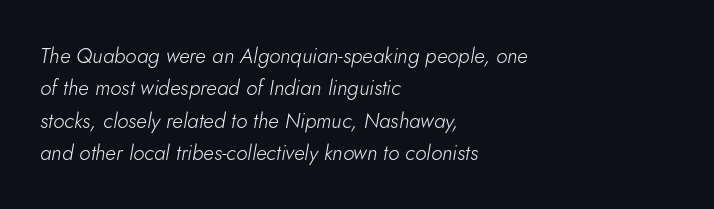
Q: Is the text bold? A: No.
Q: Is the text italic (slanted)? A: Yes, it leans right by about 5 degrees.
Q: Is the text underlined? A: No.
Q: How is the paragraph aligned? A: Left-aligned.
Q: Is the spacing between letters normal or unusually wide? A: Normal.
Q: Is the spacing between lines tight, normal or loose? A: Normal.
